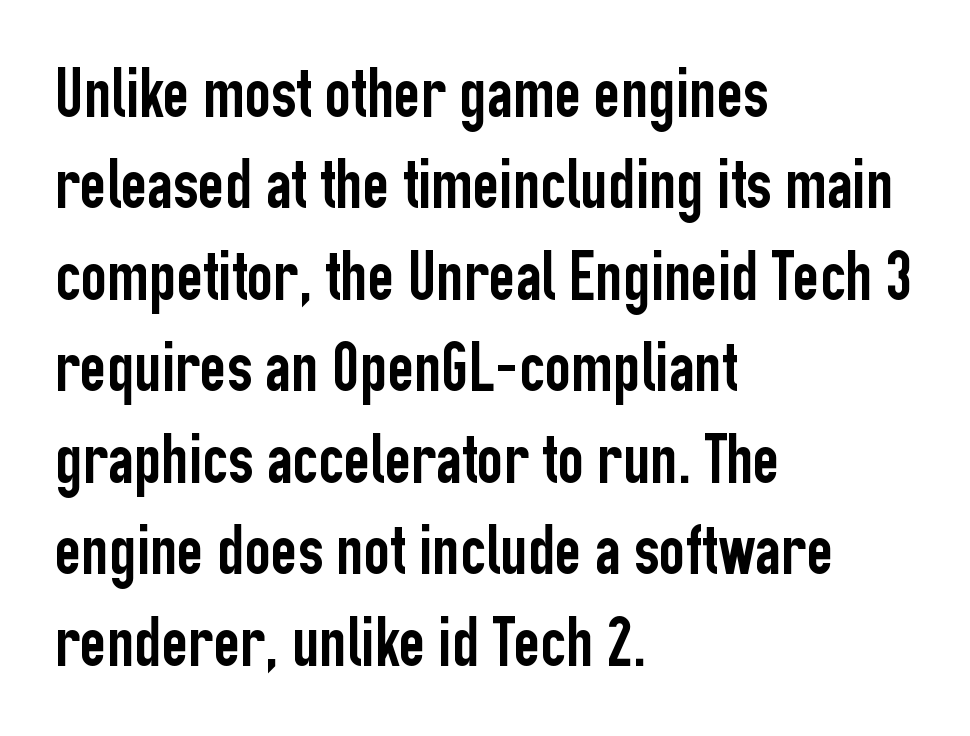
Is this a sans? Yes — the strokes have no serifs. Has an underline been added? It has not. The lines in this sample share a left origin and differ only in where they stop. This sample uses plain, unmodified letter spacing.
